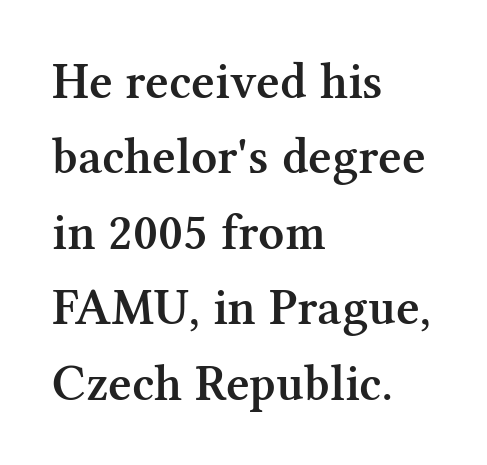
The image shows 51 px semibold serif type, upright; set left-aligned, normal line spacing (1.48x), normal letter spacing, not underlined; medium stroke contrast and a medium x-height.
